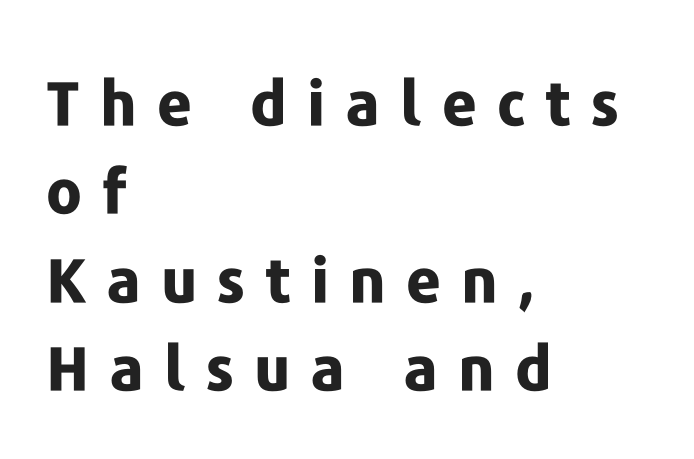
The image shows 61 px bold sans-serif type, upright; set left-aligned, normal line spacing (1.45x), unusually wide letter spacing (+0.33 em), not underlined; low stroke contrast and a medium x-height.
